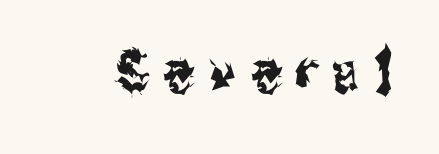
{"serif": "no", "italic": "no", "width": "condensed", "stroke_contrast": "medium", "x_height": "medium", "monospaced": "no", "underline": "no", "letter_spacing": "wide", "letter_spacing_em": 0.24, "glyph_px": 60}
